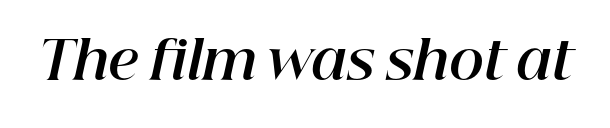
{"italic": "yes", "lean": "right", "slant_degrees": 12, "bold": "yes", "weight": "bold", "width": "normal", "stroke_contrast": "high", "x_height": "medium", "monospaced": "no", "underline": "no", "letter_spacing": "normal", "letter_spacing_em": 0.0, "glyph_px": 53}
